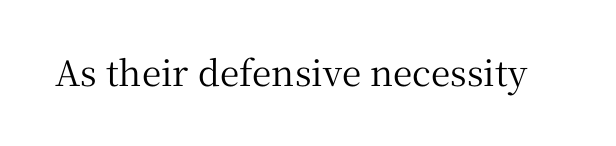
The passage shown has conventional tracking throughout. The glyphs are unaccompanied by any horizontal stroke below them. Proportional: the letters do not fall into vertical columns. This is serif lettering, the kind often seen in printed books. In terms of posture, this sample is upright.
